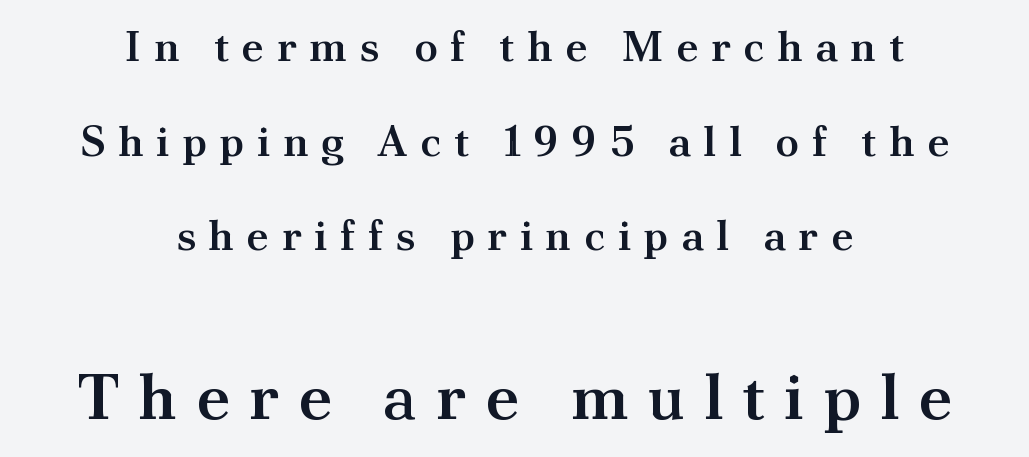
{"serif": "yes", "italic": "no", "bold": "semi", "weight": "semibold", "width": "normal", "stroke_contrast": "medium", "x_height": "small", "monospaced": "no", "underline": "no", "align": "center", "line_spacing": "loose", "line_spacing_ratio": 2.2, "letter_spacing": "wide", "letter_spacing_em": 0.29, "larger_block": "second", "size_ratio": 1.51, "glyph_px": 65}
